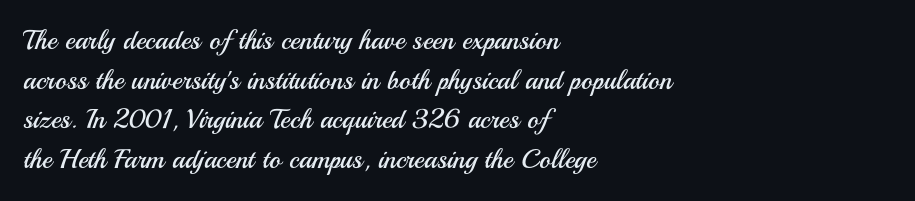
{"bold": "no", "underline": "no", "align": "left", "line_spacing": "normal", "line_spacing_ratio": 1.47, "letter_spacing": "normal", "letter_spacing_em": 0.0, "glyph_px": 27}
